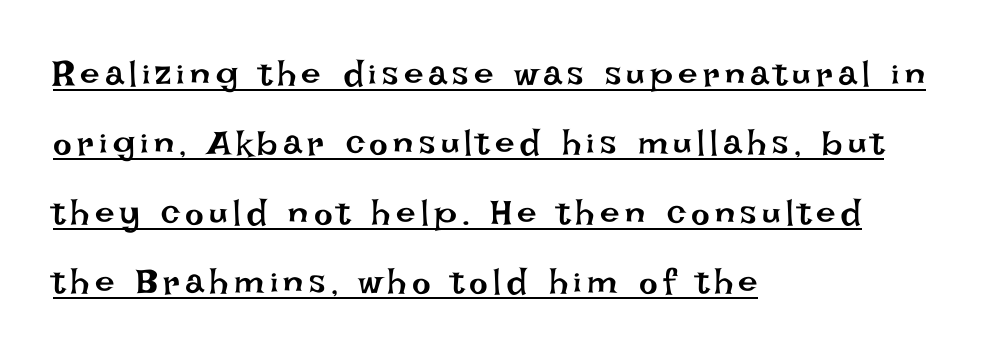
{"italic": "no", "bold": "no", "weight": "regular", "width": "normal", "stroke_contrast": "low", "x_height": "large", "monospaced": "no", "underline": "yes", "align": "left", "line_spacing": "loose", "line_spacing_ratio": 1.98, "glyph_px": 35}
